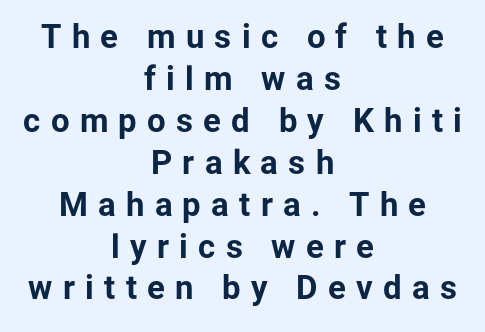
The image shows 33 px bold sans-serif type, upright; set centered, normal line spacing (1.27x), unusually wide letter spacing (+0.31 em), not underlined; low stroke contrast and a medium x-height.
